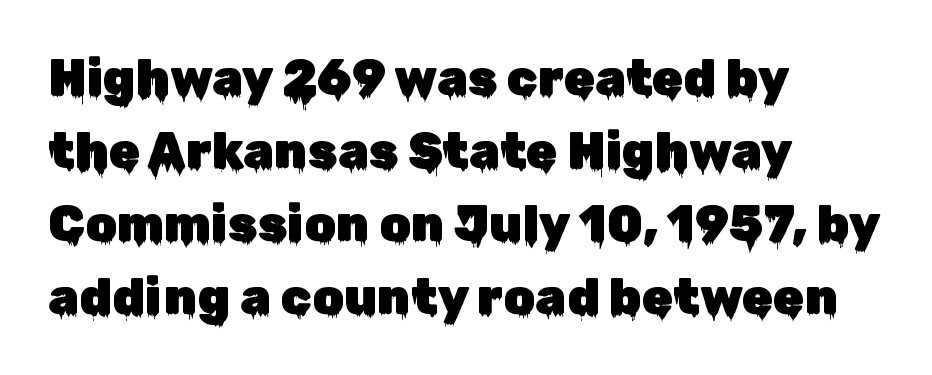
Q: Is the text italic (slanted)? A: No, it is upright.
Q: Is the typeface a serif or a sans-serif typeface? A: Sans-serif.
Q: Is the text underlined? A: No.
Q: How is the paragraph aligned? A: Left-aligned.
Q: Is the spacing between letters normal or unusually wide? A: Normal.
Q: Is the spacing between lines tight, normal or loose? A: Normal.
Q: Width (condensed, normal, or wide)? A: Normal.
Q: Stroke contrast? A: Low.
Q: x-height? A: Medium.
Q: Monospaced? A: No.
